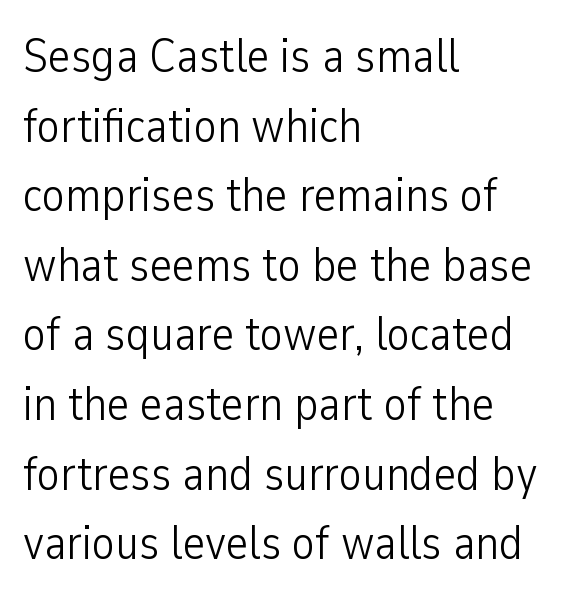
Q: Is the text bold? A: No.
Q: Is the text italic (slanted)? A: No, it is upright.
Q: Is the typeface a serif or a sans-serif typeface? A: Sans-serif.
Q: Is the text underlined? A: No.
Q: How is the paragraph aligned? A: Left-aligned.
Q: Is the spacing between letters normal or unusually wide? A: Normal.
Q: Is the spacing between lines tight, normal or loose? A: Normal.
Q: Width (condensed, normal, or wide)? A: Condensed.
Q: Stroke contrast? A: Low.
Q: x-height? A: Medium.
Q: Monospaced? A: No.
